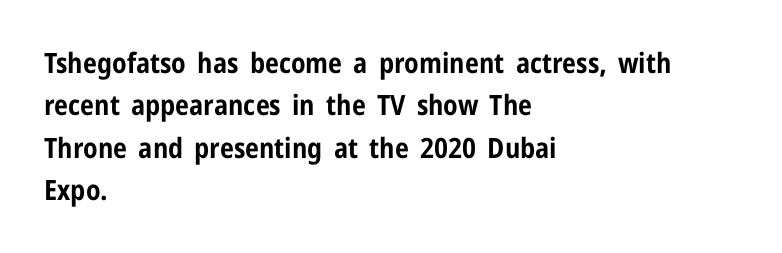
Q: Is the text bold? A: Yes.
Q: Is the text italic (slanted)? A: No, it is upright.
Q: Is the typeface a serif or a sans-serif typeface? A: Sans-serif.
Q: Is the text underlined? A: No.
Q: How is the paragraph aligned? A: Left-aligned.
Q: Is the spacing between letters normal or unusually wide? A: Normal.
Q: Is the spacing between lines tight, normal or loose? A: Normal.
Q: Width (condensed, normal, or wide)? A: Condensed.
Q: Stroke contrast? A: Low.
Q: x-height? A: Medium.
Q: Monospaced? A: No.
